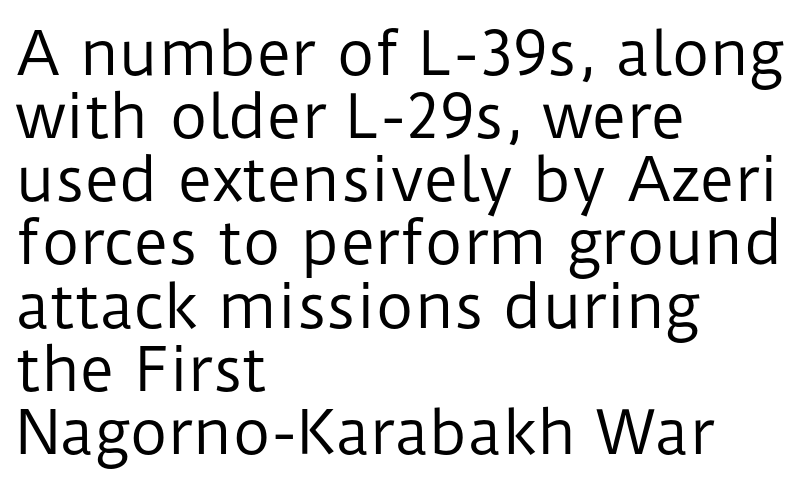
Is the block centered? No — it sits flush against the left margin. In terms of letterspacing, this is plain default setting. The typeface chosen for these lines omits serifs. The area under the type is left untouched. Counters stay open thanks to moderate or lighter strokes. Varying glyph widths throughout — classic text-font behaviour.
